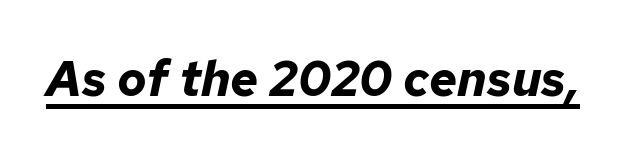
The whole block is typeset with a tilt. The type is set solid horizontally, with unmodified tracking. The passage shown is underscored from start to finish. You'd pick this weight for a headline — it's a proper bold. This sample has the flowing, uneven cadence of proportional lettering.
